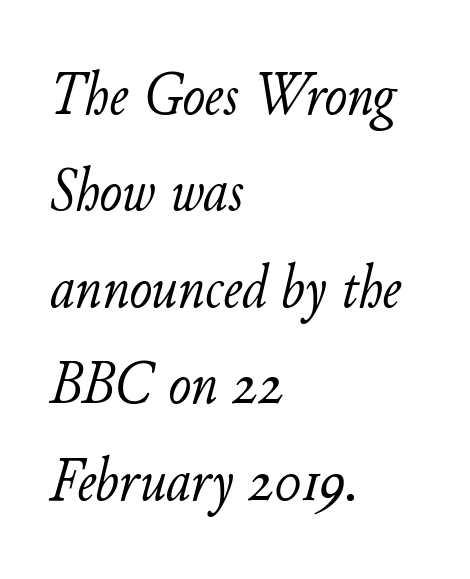
{"italic": "yes", "lean": "right", "slant_degrees": 11, "bold": "no", "weight": "light", "width": "normal", "stroke_contrast": "low", "x_height": "small", "monospaced": "no", "underline": "no", "align": "left", "line_spacing": "normal", "line_spacing_ratio": 1.58, "letter_spacing": "normal", "letter_spacing_em": 0.0, "glyph_px": 61}
